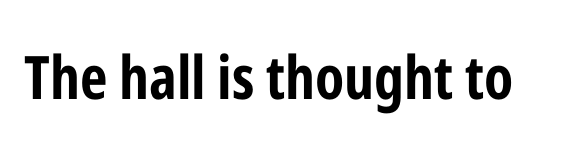
The image shows 60 px bold, condensed sans-serif type, upright; set normal letter spacing, not underlined; low stroke contrast and a medium x-height.
